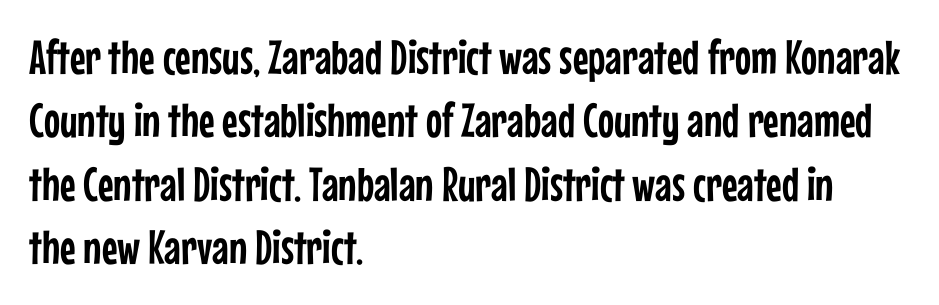
{"serif": "no", "italic": "no", "width": "condensed", "stroke_contrast": "low", "x_height": "medium", "monospaced": "no", "underline": "no", "align": "left", "line_spacing": "normal", "line_spacing_ratio": 1.32, "letter_spacing": "normal", "letter_spacing_em": 0.0, "glyph_px": 48}
